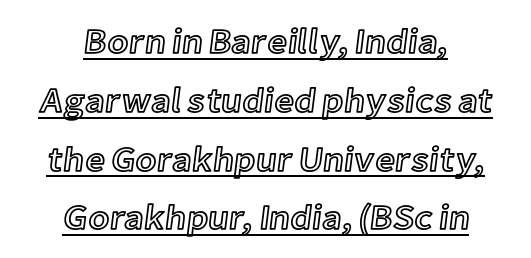
The passage shown is typed in a proportional face where columns would drift. A rule runs beneath these lines of type. The rendering keeps characters at their native spacing. Successive baselines arrive at the customary interval.
